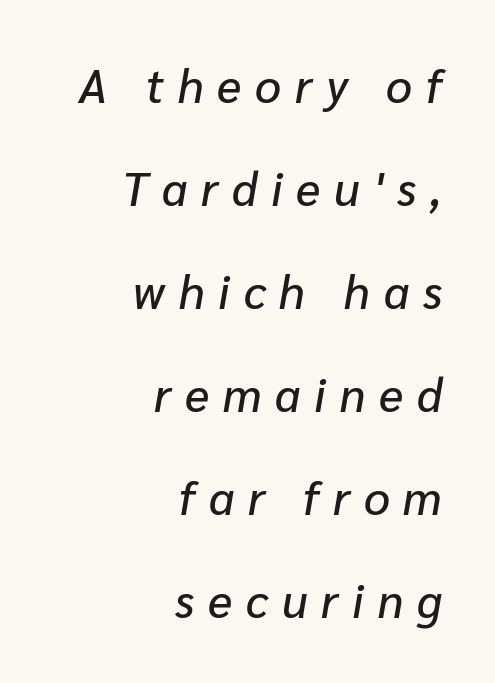
Tracking here is generous; glyphs stand well apart from one another. One-word summary of the alignment: right. Each row of text sits above clean, open space. You can tell it's italic because the verticals aren't actually vertical. Looks like regular typesetting: each glyph gets only the width it needs. Line spacing here is loose.
